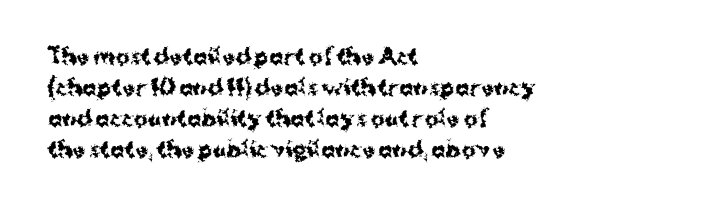
The image shows 21 px bold type, upright; set left-aligned, normal line spacing (1.47x), normal letter spacing, not underlined.
